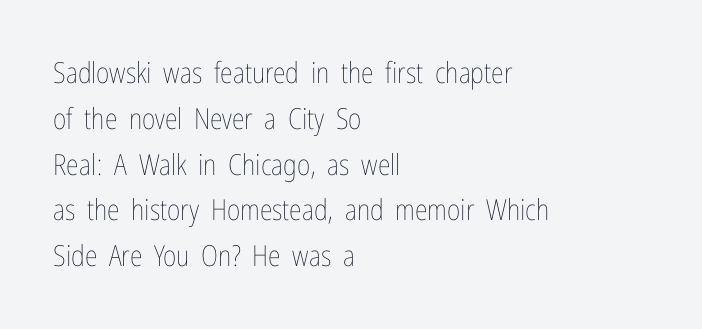
{"italic": "no", "bold": "no", "weight": "thin", "width": "condensed", "stroke_contrast": "low", "x_height": "medium", "monospaced": "no", "underline": "no", "align": "left", "line_spacing": "normal", "line_spacing_ratio": 1.58, "letter_spacing": "normal", "letter_spacing_em": 0.0, "glyph_px": 29}
